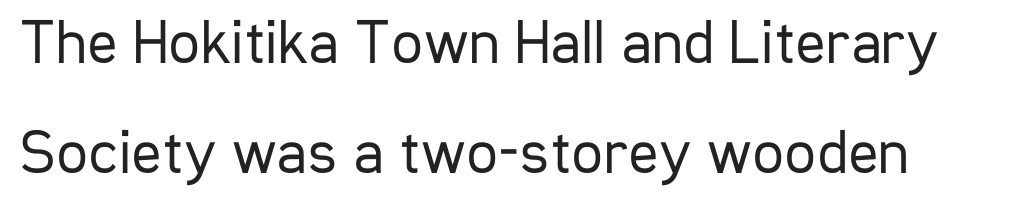
Does the copy run flush right? No — it runs flush left. Summary of weight: not heavy and not bold. This is sans-serif lettering, the kind often seen on screens and signage. The lettering stays uniformly vertical, giving the passage a roman look.
